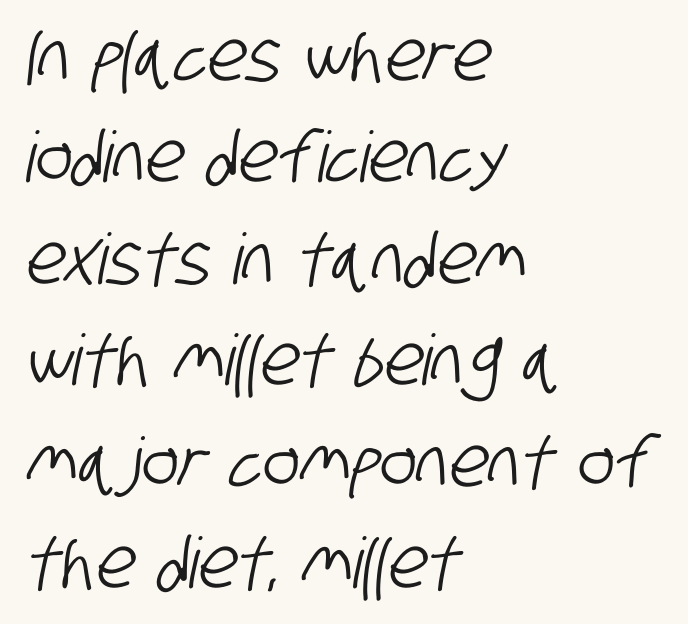
Q: Is the typeface a serif or a sans-serif typeface? A: Sans-serif.
Q: Is the text underlined? A: No.
Q: How is the paragraph aligned? A: Left-aligned.
Q: Is the spacing between letters normal or unusually wide? A: Normal.
Q: Is the spacing between lines tight, normal or loose? A: Normal.
Q: Width (condensed, normal, or wide)? A: Condensed.
Q: Stroke contrast? A: Low.
Q: x-height? A: Large.
Q: Monospaced? A: No.
